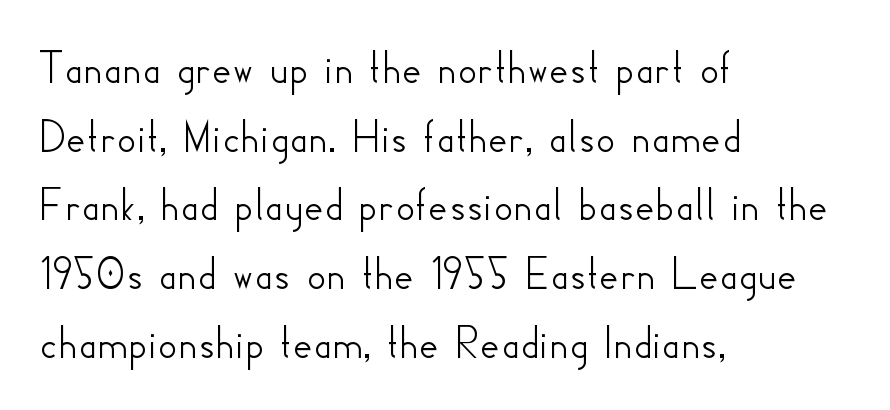
{"serif": "no", "italic": "no", "width": "normal", "stroke_contrast": "low", "x_height": "small", "monospaced": "no", "underline": "no", "align": "left", "line_spacing": "normal", "line_spacing_ratio": 1.43, "letter_spacing": "normal", "letter_spacing_em": 0.0, "glyph_px": 48}
